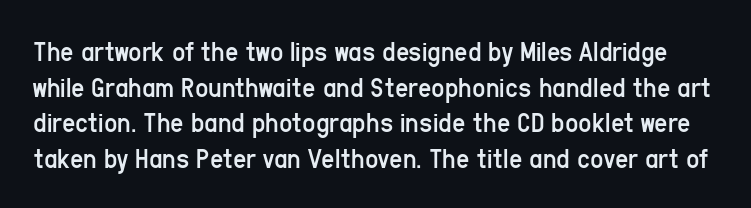
{"serif": "no", "italic": "no", "bold": "no", "weight": "regular", "width": "condensed", "stroke_contrast": "low", "x_height": "medium", "monospaced": "no", "underline": "no", "line_spacing_ratio": 1.23, "letter_spacing": "normal", "letter_spacing_em": 0.0, "glyph_px": 29}
